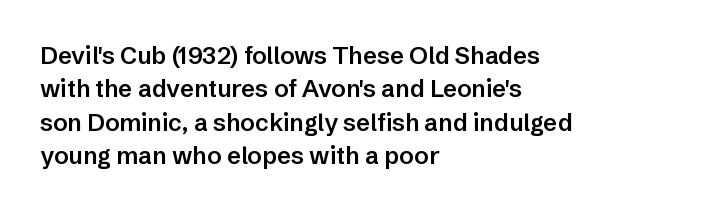
Does the lettering tilt? It doesn't — this is upright. Students, this is semibold: more ink than regular, less than bold. Is the block centered? No — it sits flush against the left margin. The block of text has a typical density, with ordinary space between rows.
